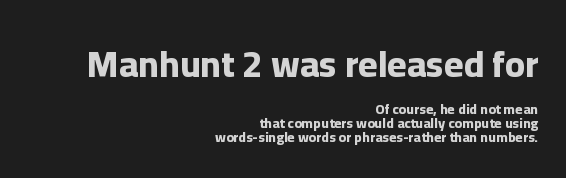
{"serif": "no", "italic": "no", "bold": "yes", "weight": "bold", "width": "normal", "stroke_contrast": "low", "x_height": "medium", "monospaced": "no", "underline": "no", "align": "right", "line_spacing": "tight", "line_spacing_ratio": 1.0, "letter_spacing": "normal", "letter_spacing_em": 0.0, "larger_block": "first", "size_ratio": 2.64, "glyph_px": 37}
